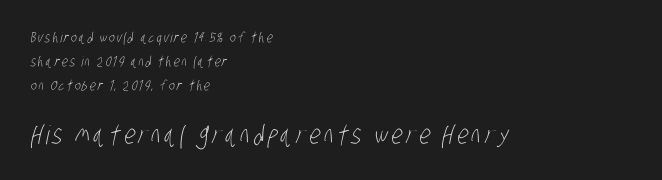
Heft: none added — not bold. Line beginnings align vertically; line endings do not. Each row of text sits above clean, open space. Bigger letters appear in the bottom chunk; the top chunk is reduced. The line-height multiplier appears to be the usual default.
